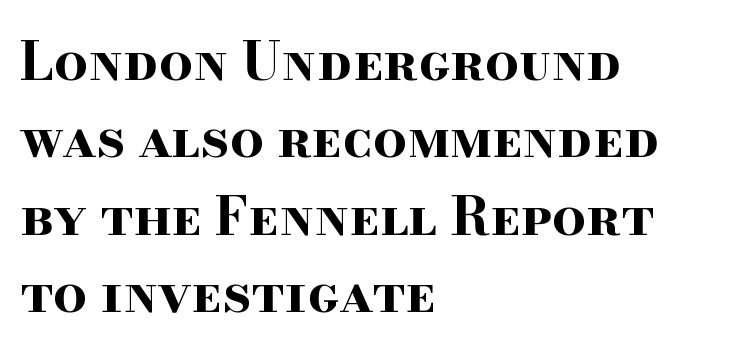
The image shows 53 px bold, wide serif type, upright; set left-aligned, normal line spacing (1.46x), normal letter spacing, not underlined; high stroke contrast and a small x-height.
